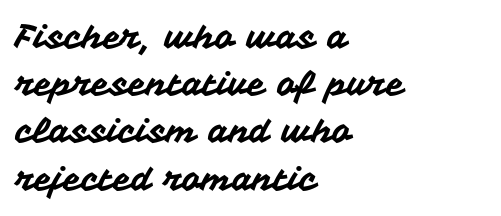
Q: Is the text italic (slanted)? A: Yes.
Q: Is the typeface a serif or a sans-serif typeface? A: Sans-serif.
Q: Is the text underlined? A: No.
Q: How is the paragraph aligned? A: Left-aligned.
Q: Is the spacing between letters normal or unusually wide? A: Normal.
Q: Is the spacing between lines tight, normal or loose? A: Normal.
Q: Width (condensed, normal, or wide)? A: Normal.
Q: Stroke contrast? A: Medium.
Q: x-height? A: Medium.
Q: Monospaced? A: No.
